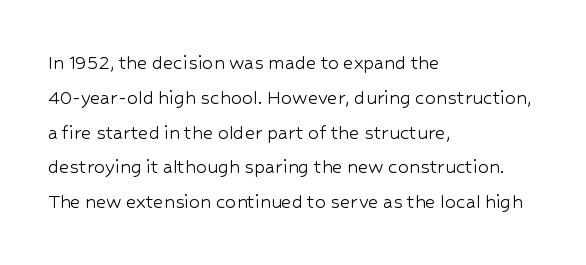
The image shows 22 px text type, upright; set left-aligned, normal line spacing (1.58x), normal letter spacing, not underlined.
